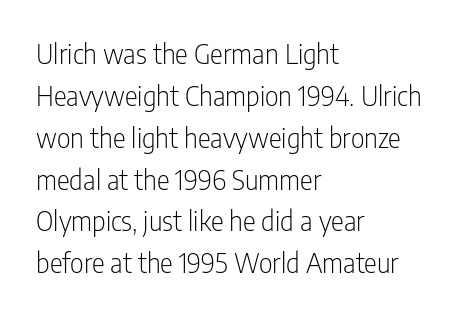
{"italic": "no", "bold": "no", "underline": "no", "align": "left", "line_spacing": "normal", "line_spacing_ratio": 1.55, "letter_spacing": "normal", "letter_spacing_em": 0.0, "glyph_px": 27}
